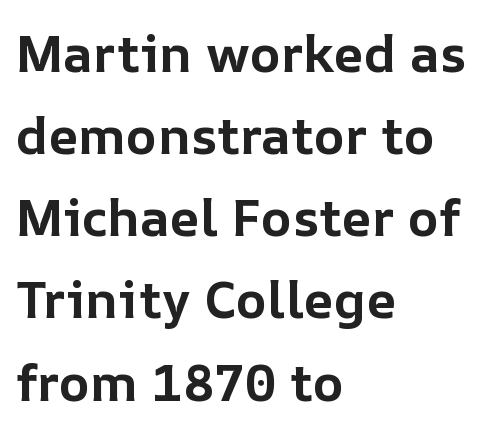
Q: Is the text bold? A: Yes.
Q: Is the text italic (slanted)? A: No, it is upright.
Q: Is the text underlined? A: No.
Q: How is the paragraph aligned? A: Left-aligned.
Q: Is the spacing between letters normal or unusually wide? A: Normal.
Q: Is the spacing between lines tight, normal or loose? A: Normal.
Q: Width (condensed, normal, or wide)? A: Normal.
Q: Stroke contrast? A: Low.
Q: x-height? A: Medium.
Q: Monospaced? A: No.
